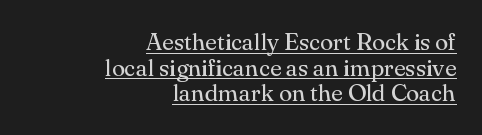
The image shows 24 px text type, upright; set right-aligned, tight line spacing (1.07x), normal letter spacing, underlined.
